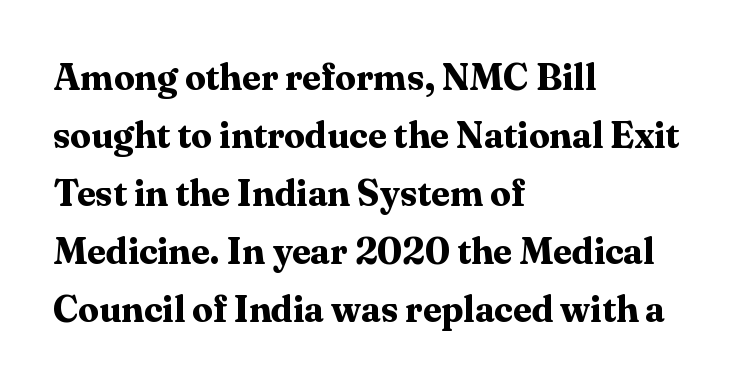
{"serif": "yes", "italic": "no", "bold": "yes", "weight": "bold", "width": "normal", "stroke_contrast": "medium", "x_height": "medium", "monospaced": "no", "underline": "no", "align": "left", "line_spacing": "normal", "line_spacing_ratio": 1.57, "letter_spacing": "normal", "letter_spacing_em": 0.0, "glyph_px": 37}
